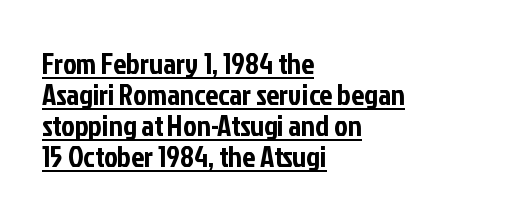
The image shows 29 px condensed sans-serif type, upright; set left-aligned, tight line spacing (1.07x), normal letter spacing, underlined; low stroke contrast and a medium x-height.
